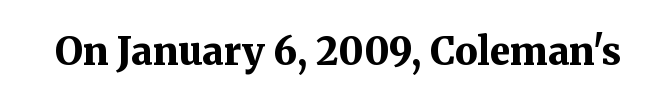
Q: Is the text bold? A: Yes.
Q: Is the text italic (slanted)? A: No, it is upright.
Q: Is the typeface a serif or a sans-serif typeface? A: Serif.
Q: Is the text underlined? A: No.
Q: Is the spacing between letters normal or unusually wide? A: Normal.
Q: Width (condensed, normal, or wide)? A: Normal.
Q: Stroke contrast? A: Medium.
Q: x-height? A: Medium.
Q: Monospaced? A: No.
